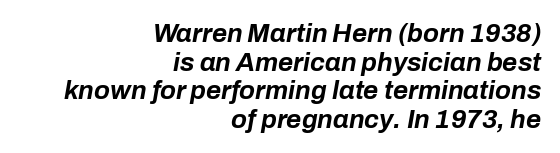
Compared with a flush-left layout, this one pins lines to the opposite, right side. Closely set lines give the paragraph a compact silhouette. Does the lettering tilt? It does — this is italic. The face used here has the dense, thick strokes of a bold. This sample uses plain, unmodified letter spacing.
